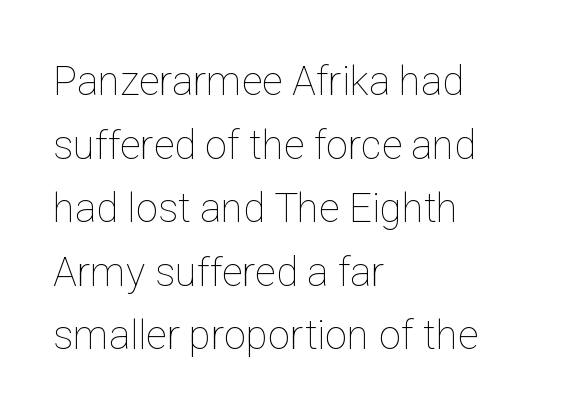
The typeface has the unassuming heft of standard copy or less. The rendering uses natural spacing where letterforms have individual widths. Evenly set lines give the paragraph a standard silhouette. Between one letter and the next there's only the usual sliver of space. All the whitespace from short lines collects on the right. Each row of text sits above clean, open space.
